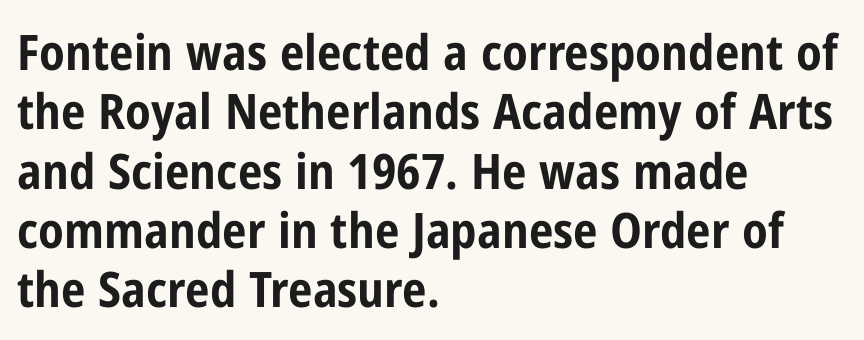
{"serif": "no", "italic": "no", "bold": "yes", "weight": "bold", "width": "condensed", "stroke_contrast": "low", "x_height": "medium", "monospaced": "no", "underline": "no", "align": "left", "line_spacing_ratio": 1.21, "letter_spacing": "normal", "letter_spacing_em": 0.0, "glyph_px": 49}
